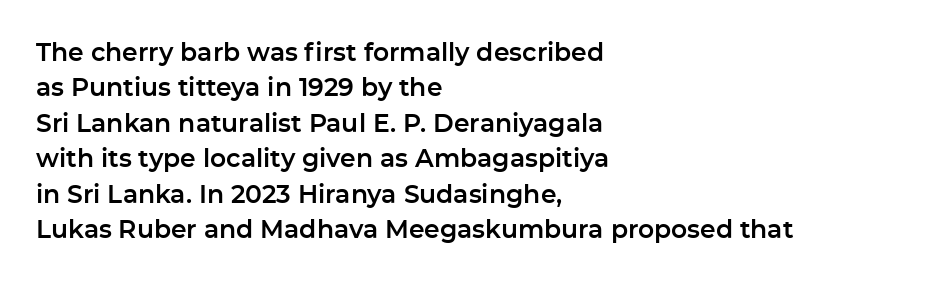
{"italic": "no", "underline": "no", "align": "left", "line_spacing": "normal", "line_spacing_ratio": 1.42, "letter_spacing": "normal", "letter_spacing_em": 0.0, "glyph_px": 25}
